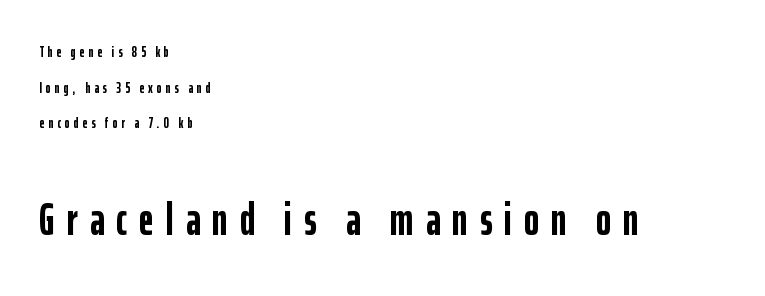
{"serif": "no", "italic": "no", "bold": "yes", "weight": "semibold", "width": "condensed", "stroke_contrast": "low", "x_height": "medium", "monospaced": "no", "underline": "no", "align": "left", "line_spacing": "loose", "line_spacing_ratio": 2.37, "letter_spacing": "wide", "letter_spacing_em": 0.26, "larger_block": "second", "size_ratio": 3.07, "glyph_px": 46}
